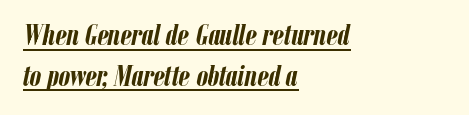
{"italic": "yes", "lean": "right", "slant_degrees": 12, "bold": "yes", "weight": "semibold", "width": "condensed", "stroke_contrast": "low", "x_height": "medium", "monospaced": "no", "underline": "yes", "align": "left", "line_spacing": "normal", "line_spacing_ratio": 1.41, "letter_spacing": "normal", "letter_spacing_em": 0.0, "glyph_px": 29}
